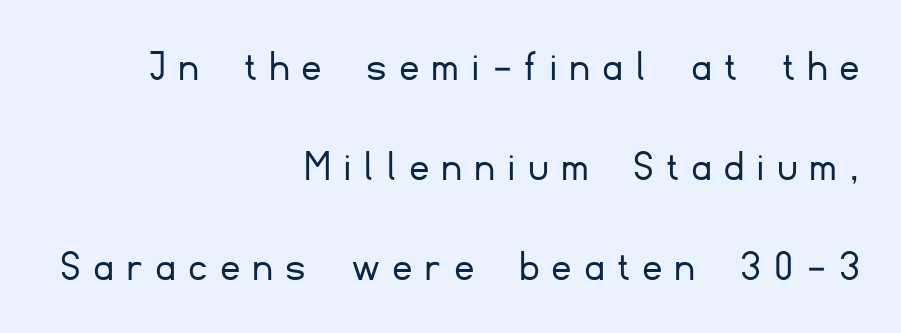
The image shows 46 px light sans-serif type, upright; set right-aligned, loose line spacing (2.17x), unusually wide letter spacing (+0.3 em), not underlined; low stroke contrast and a small x-height.
